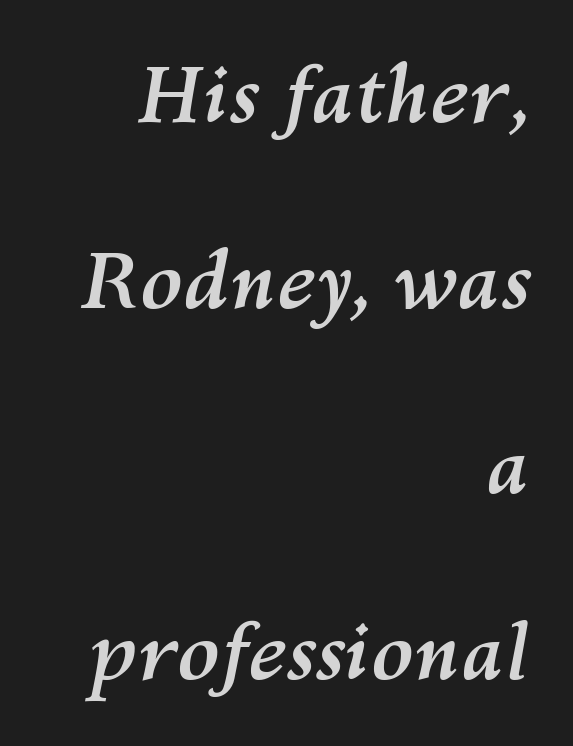
Q: Is the text bold? A: Yes.
Q: Is the text italic (slanted)? A: Yes, it leans right by about 10 degrees.
Q: Is the text underlined? A: No.
Q: How is the paragraph aligned? A: Right-aligned.
Q: Is the spacing between letters normal or unusually wide? A: Normal.
Q: Is the spacing between lines tight, normal or loose? A: Loose.
Q: Width (condensed, normal, or wide)? A: Normal.
Q: Stroke contrast? A: Medium.
Q: x-height? A: Medium.
Q: Monospaced? A: No.
